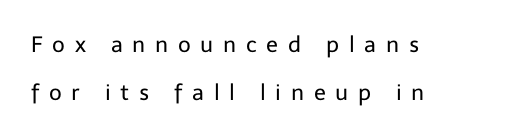
Q: Is the text bold? A: No.
Q: Is the text italic (slanted)? A: No, it is upright.
Q: Is the text underlined? A: No.
Q: How is the paragraph aligned? A: Left-aligned.
Q: Is the spacing between letters normal or unusually wide? A: Unusually wide.
Q: Is the spacing between lines tight, normal or loose? A: Loose.
